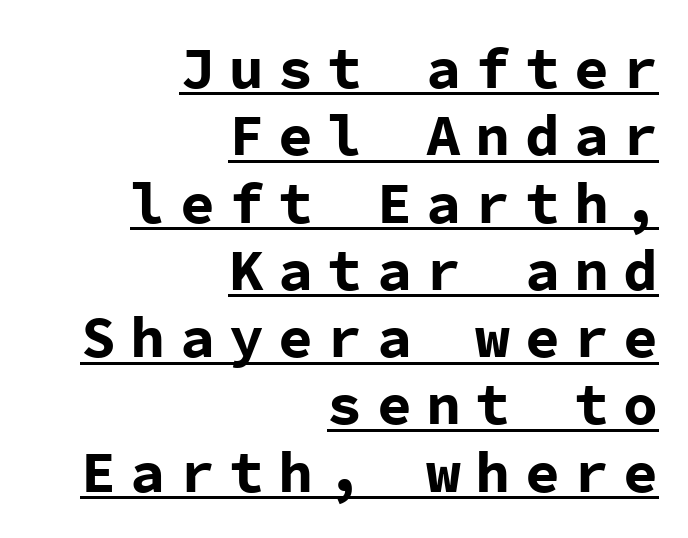
A flush-right, rag-left setting is used for this passage. Glyph-to-glyph distance is far greater than everyday printed text. Every letter is thick-stroked: bold, no question. Underlined type.
